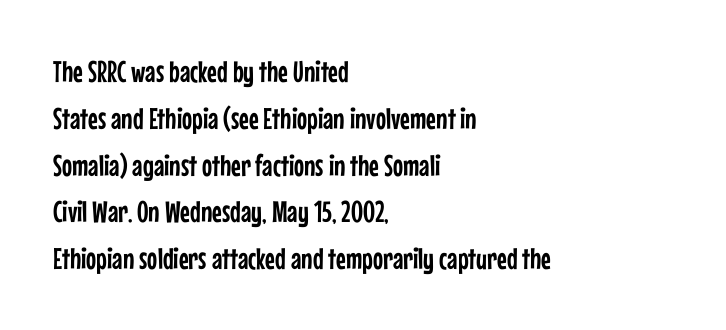
The image shows 30 px condensed sans-serif type, upright; set left-aligned, normal line spacing (1.56x), normal letter spacing, not underlined; low stroke contrast and a medium x-height.
